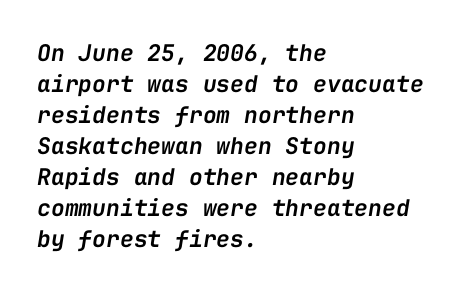
Compared with an ordinary text face, these strokes are moderately heavier — a semibold. Descender tails drop into unmarked territory. The rendering keeps characters at their native spacing. Caption: multi-line text, flush left, ragged right. Rendered with sloped, italic letterforms. Reading down the column, the eye jumps a familiar distance to each next line.
